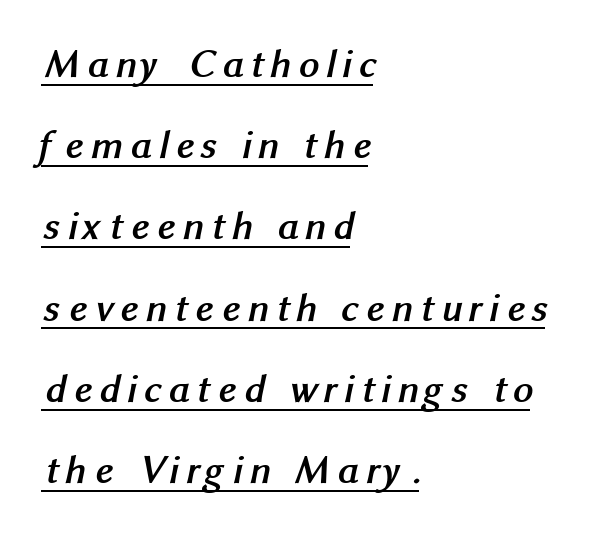
Emphasis is given by a line drawn under the lettering. Serifs: no, the terminals of the letterforms are clean. Alignment: flush left. Do the characters align in a grid? No, the font is proportional.
